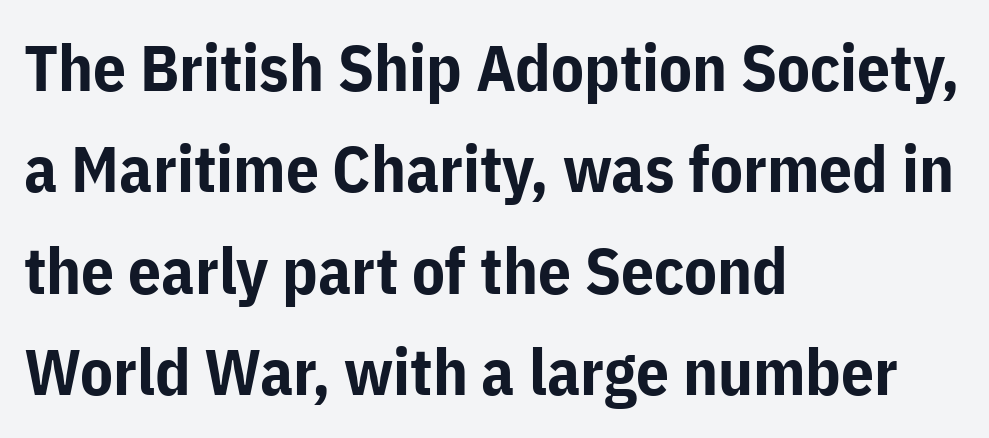
Quick note: underline off. Which margin do the lines hug? The left one — the right edge is uneven. Proportional: the letters do not fall into vertical columns. You can tell from the bare stems that sans-serif type was used.
